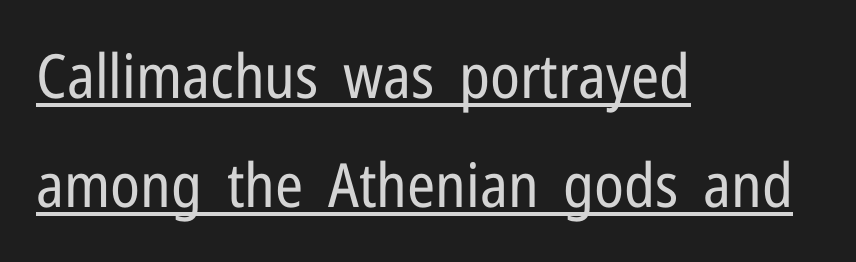
Q: Is the text bold? A: No.
Q: Is the text italic (slanted)? A: No, it is upright.
Q: Is the typeface a serif or a sans-serif typeface? A: Sans-serif.
Q: Is the text underlined? A: Yes.
Q: How is the paragraph aligned? A: Left-aligned.
Q: Is the spacing between letters normal or unusually wide? A: Normal.
Q: Width (condensed, normal, or wide)? A: Condensed.
Q: Stroke contrast? A: Low.
Q: x-height? A: Medium.
Q: Monospaced? A: No.
